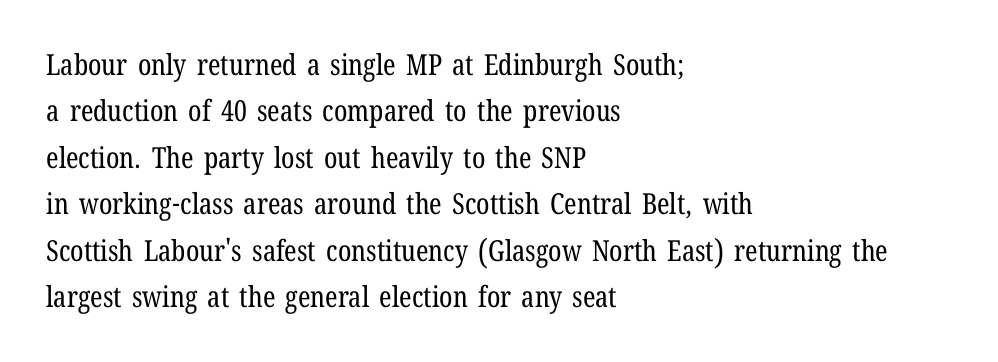
Q: Is the text bold? A: No.
Q: Is the text italic (slanted)? A: No, it is upright.
Q: Is the typeface a serif or a sans-serif typeface? A: Serif.
Q: Is the text underlined? A: No.
Q: How is the paragraph aligned? A: Left-aligned.
Q: Is the spacing between letters normal or unusually wide? A: Normal.
Q: Is the spacing between lines tight, normal or loose? A: Normal.
Q: Width (condensed, normal, or wide)? A: Condensed.
Q: Stroke contrast? A: Low.
Q: x-height? A: Medium.
Q: Monospaced? A: No.
